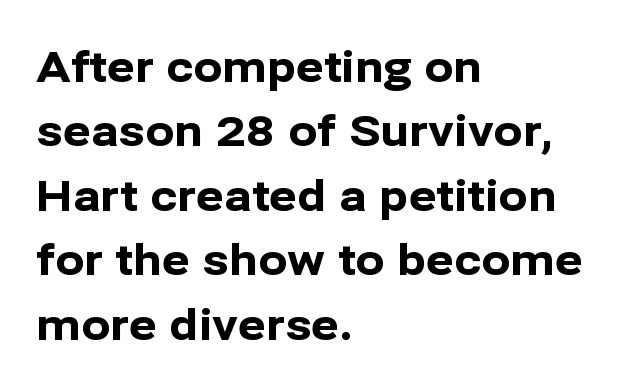
Note: no serifs on the glyphs. Rows of type keep a routine distance in the vertical direction. Every stem runs plumb, perpendicular to the baseline. The sample has been set heavy, in full bold. Underlining? Definitely not there. Here the designer chose a conventional face with non-uniform glyph widths.
